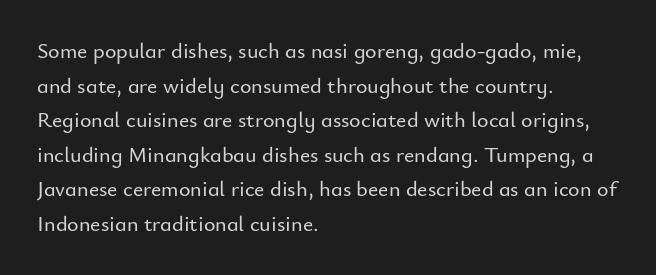
The image shows 22 px text type, upright; set left-aligned, normal line spacing (1.57x), normal letter spacing, not underlined.
